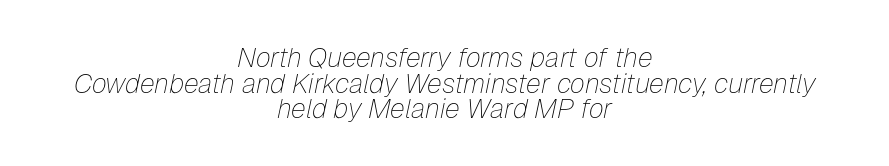
The space directly below the letters is spotless. Is the type slanted? Yes — the strokes lean at a clear angle. If you folded the block vertically in half, each line would mirror itself in length. Line spacing here is tight. The face looks like a standard text weight, possibly lighter. Default kerning and tracking; the words read as compact shapes.
